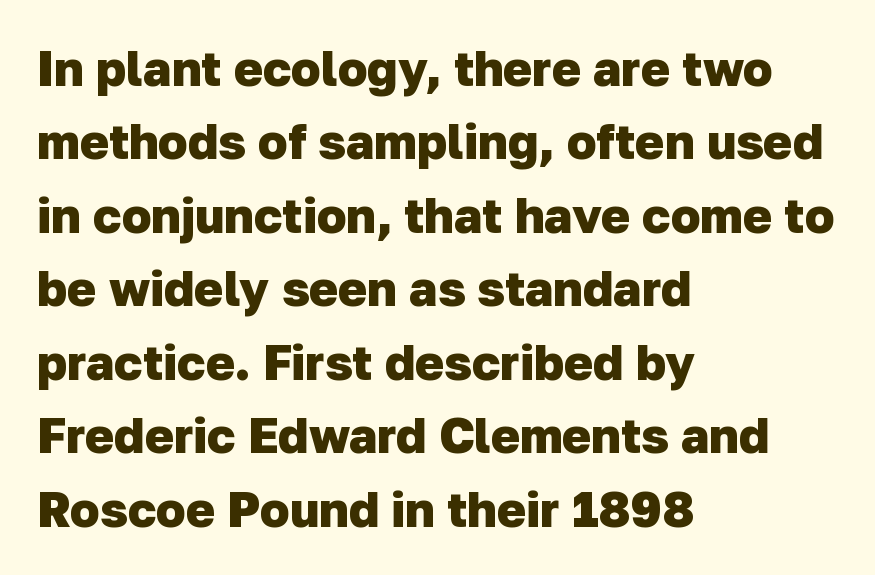
{"serif": "no", "bold": "yes", "weight": "heavy", "width": "normal", "stroke_contrast": "low", "x_height": "medium", "monospaced": "no", "underline": "no", "align": "left", "line_spacing": "normal", "line_spacing_ratio": 1.5, "letter_spacing": "normal", "letter_spacing_em": 0.0, "glyph_px": 49}
